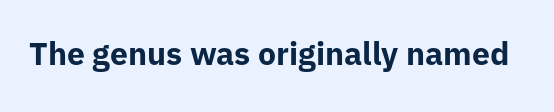
The image shows 32 px bold sans-serif type, upright; set normal letter spacing, not underlined; low stroke contrast and a medium x-height.
